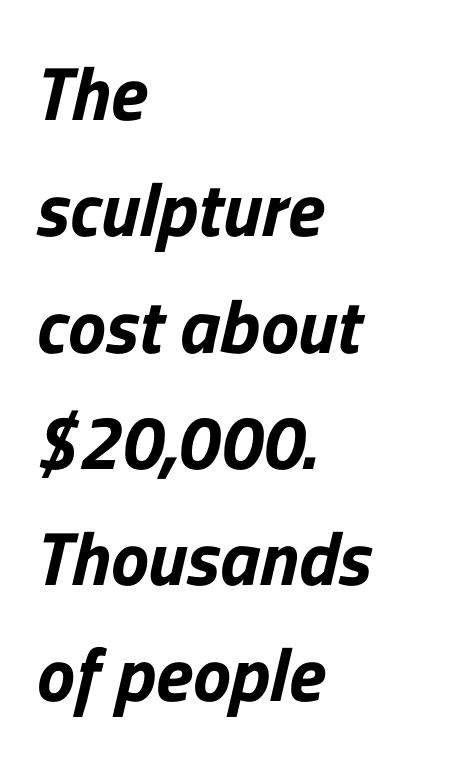
{"serif": "no", "width": "normal", "stroke_contrast": "low", "x_height": "medium", "monospaced": "no", "underline": "no", "align": "left", "line_spacing": "normal", "line_spacing_ratio": 1.53, "letter_spacing": "normal", "letter_spacing_em": 0.0, "glyph_px": 76}
